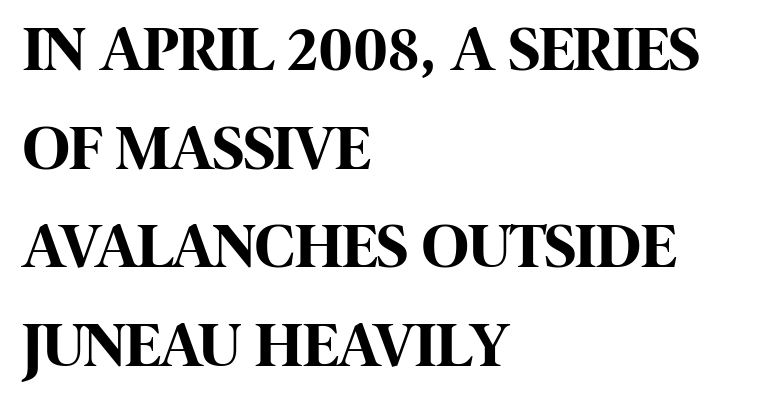
Q: Is the text bold? A: Yes.
Q: Is the text italic (slanted)? A: No, it is upright.
Q: Is the typeface a serif or a sans-serif typeface? A: Sans-serif.
Q: Is the text underlined? A: No.
Q: How is the paragraph aligned? A: Left-aligned.
Q: Is the spacing between letters normal or unusually wide? A: Normal.
Q: Is the spacing between lines tight, normal or loose? A: Normal.
Q: Width (condensed, normal, or wide)? A: Condensed.
Q: Stroke contrast? A: High.
Q: x-height? A: Large.
Q: Monospaced? A: No.
